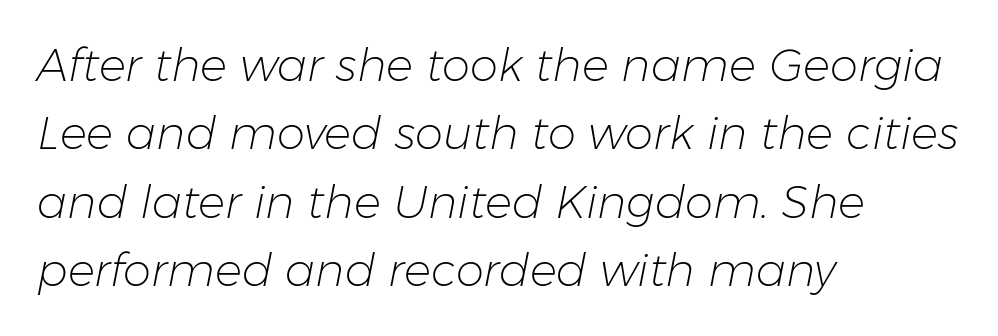
Q: Is the text bold? A: No.
Q: Is the text italic (slanted)? A: Yes, it leans right by about 11 degrees.
Q: Is the text underlined? A: No.
Q: How is the paragraph aligned? A: Left-aligned.
Q: Is the spacing between letters normal or unusually wide? A: Normal.
Q: Is the spacing between lines tight, normal or loose? A: Normal.
Q: Width (condensed, normal, or wide)? A: Normal.
Q: Stroke contrast? A: Low.
Q: x-height? A: Medium.
Q: Monospaced? A: No.
